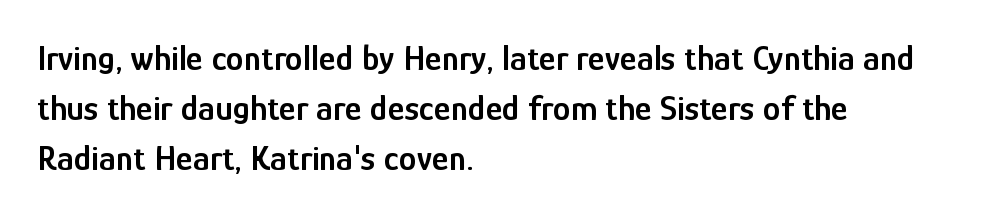
The image shows 36 px semibold, condensed sans-serif type, upright; set left-aligned, normal line spacing (1.39x), normal letter spacing, not underlined; low stroke contrast and a medium x-height.
